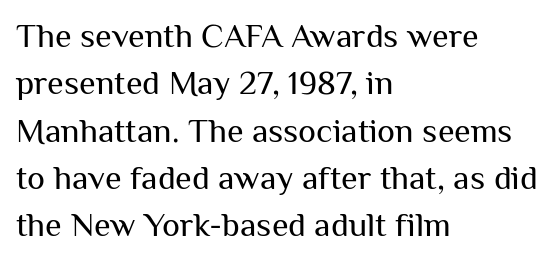
Q: Is the text bold? A: No.
Q: Is the text italic (slanted)? A: No, it is upright.
Q: Is the typeface a serif or a sans-serif typeface? A: Sans-serif.
Q: Is the text underlined? A: No.
Q: How is the paragraph aligned? A: Left-aligned.
Q: Is the spacing between letters normal or unusually wide? A: Normal.
Q: Is the spacing between lines tight, normal or loose? A: Normal.
Q: Width (condensed, normal, or wide)? A: Normal.
Q: Stroke contrast? A: Medium.
Q: x-height? A: Medium.
Q: Monospaced? A: No.
